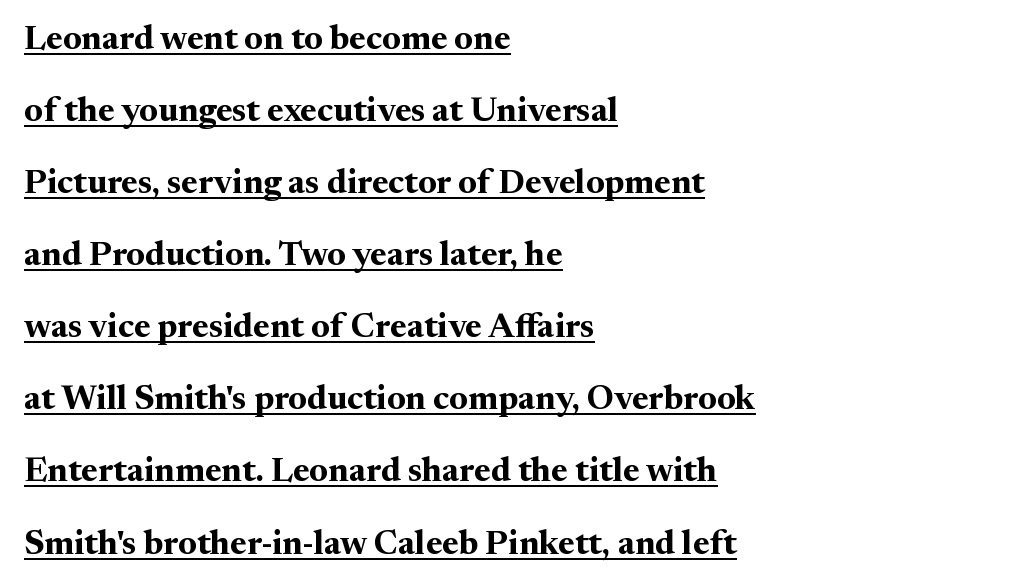
Q: Is the text bold? A: Yes.
Q: Is the text italic (slanted)? A: No, it is upright.
Q: Is the typeface a serif or a sans-serif typeface? A: Serif.
Q: Is the text underlined? A: Yes.
Q: How is the paragraph aligned? A: Left-aligned.
Q: Is the spacing between letters normal or unusually wide? A: Normal.
Q: Is the spacing between lines tight, normal or loose? A: Loose.
Q: Width (condensed, normal, or wide)? A: Normal.
Q: Stroke contrast? A: Medium.
Q: x-height? A: Medium.
Q: Monospaced? A: No.
